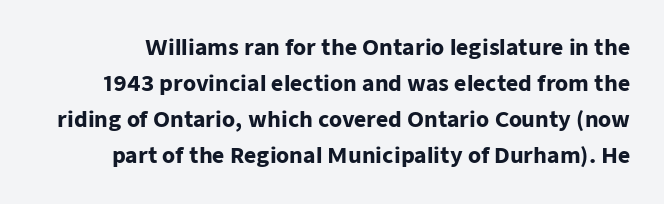
Every stem runs plumb, perpendicular to the baseline. This rendering features lettering with no underline. Look at the tracking — it's just the regular setting, nothing added. Weight check: bold — yes, fully.
